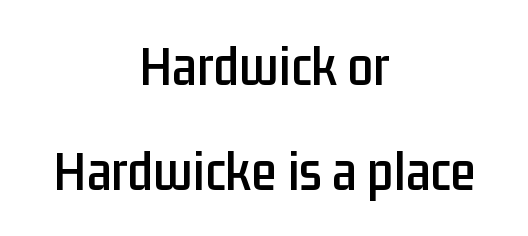
The image shows 57 px condensed sans-serif type, upright; set centered, line spacing 1.84x, normal letter spacing, not underlined; low stroke contrast and a medium x-height.
